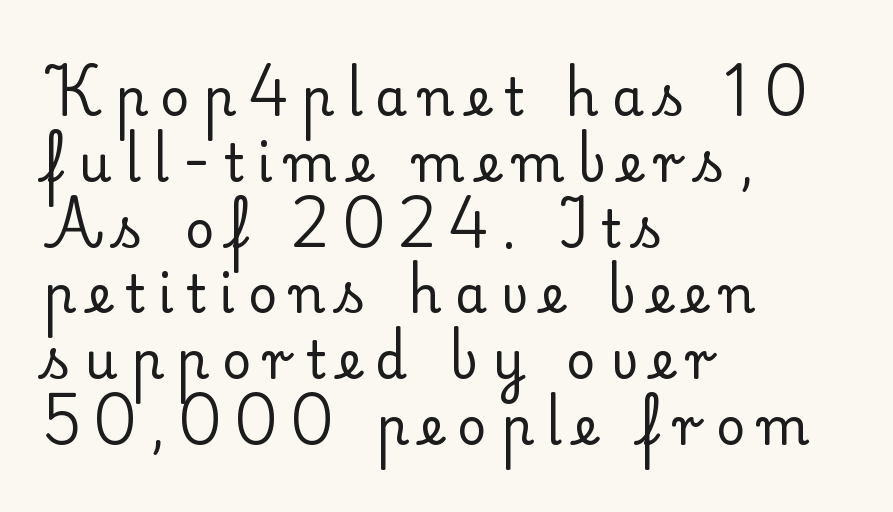
Q: Is the text bold? A: No.
Q: Is the text italic (slanted)? A: No, it is upright.
Q: Is the typeface a serif or a sans-serif typeface? A: Serif.
Q: Is the text underlined? A: No.
Q: How is the paragraph aligned? A: Left-aligned.
Q: Is the spacing between letters normal or unusually wide? A: Unusually wide.
Q: Is the spacing between lines tight, normal or loose? A: Normal.
Q: Width (condensed, normal, or wide)? A: Normal.
Q: Stroke contrast? A: Low.
Q: x-height? A: Small.
Q: Monospaced? A: No.
